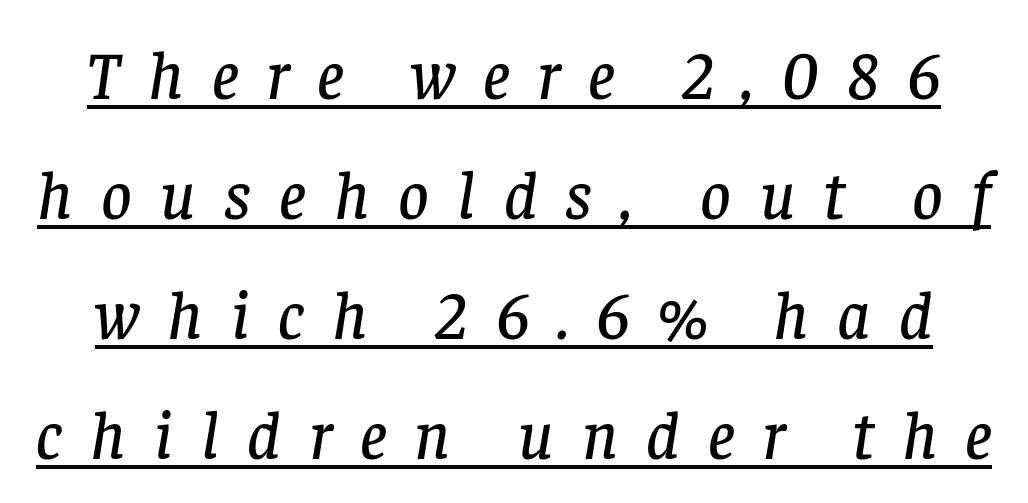
Q: Is the text italic (slanted)? A: Yes, it leans right by about 8 degrees.
Q: Is the typeface a serif or a sans-serif typeface? A: Serif.
Q: Is the text underlined? A: Yes.
Q: Is the spacing between letters normal or unusually wide? A: Unusually wide.
Q: Width (condensed, normal, or wide)? A: Normal.
Q: Stroke contrast? A: Low.
Q: x-height? A: Large.
Q: Monospaced? A: No.
